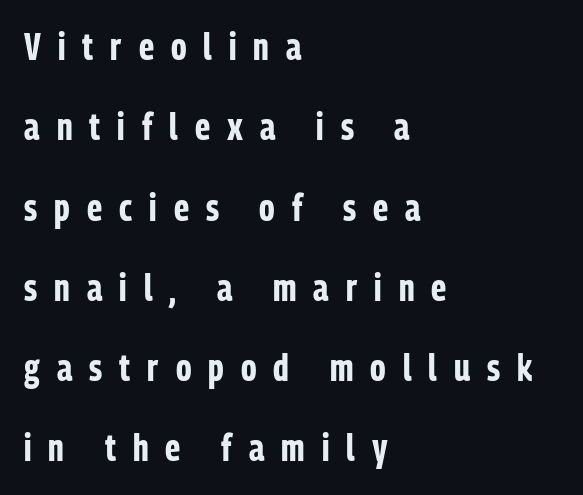
Display-style spreading of the glyphs; the letterfit is very open. Has an underline been added? It has not. The characters look thick and weighty, a clear bold. In terms of leading, this rendering errs on the spacious side. These lines are set flush left with a ragged right edge. Examine the stroke ends and you'll find no serifs.
